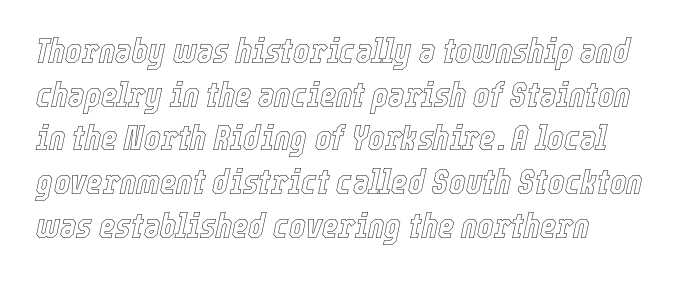
How are the letters spaced? Ordinarily, with no added tracking. Slant detected: the letters are inclined. The letters advance in unequal steps, a hallmark of proportional type. A clean baseline with only descenders dipping below it.
